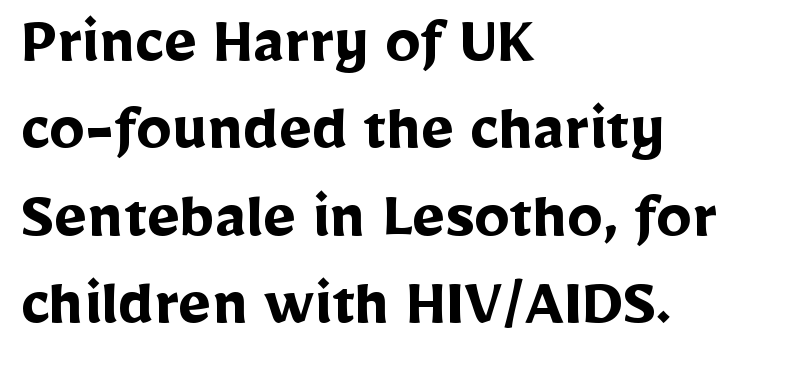
The image shows 71 px semibold sans-serif type, upright; set left-aligned, line spacing 1.23x, normal letter spacing, not underlined; low stroke contrast and a medium x-height.
